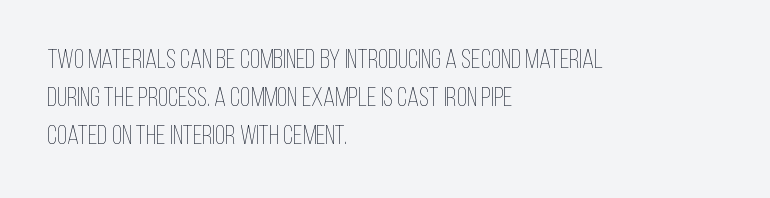
{"italic": "no", "bold": "no", "underline": "no", "align": "left", "line_spacing": "normal", "line_spacing_ratio": 1.4, "letter_spacing": "normal", "letter_spacing_em": 0.0, "glyph_px": 27}
